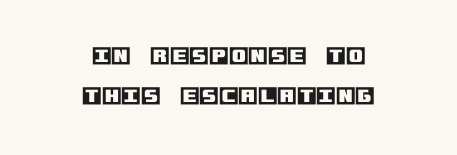
Q: Is the text italic (slanted)? A: No, it is upright.
Q: Is the text underlined? A: No.
Q: How is the paragraph aligned? A: Centered.
Q: Is the spacing between letters normal or unusually wide? A: Normal.
Q: Is the spacing between lines tight, normal or loose? A: Loose.
